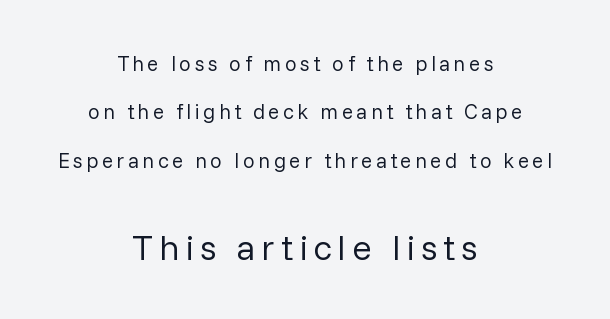
The text block is weighted toward neither margin, spreading evenly from the middle. Compared with a typical body face, this is equally light or lighter still. You can tell it's not italic because the verticals are truly vertical. The words here are not underlined.
